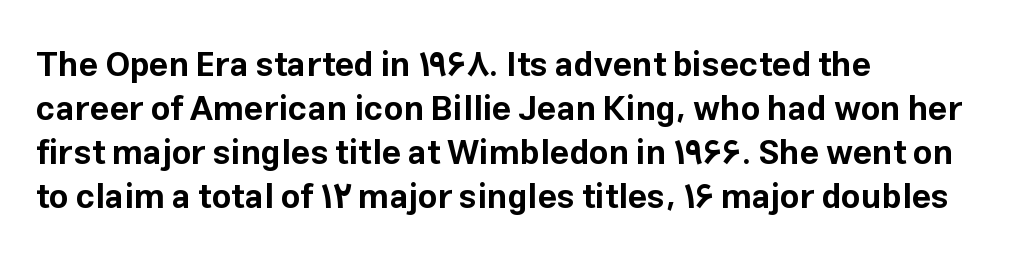
The lettering holds an erect, upright posture throughout. Typesetter's note: full bold, strokes at maximum text heaviness. A student would call this left alignment; a typographer would say flush left, rag right. Do the characters align in a grid? No, the font is proportional. Students, observe: this is what conventionally led text looks like.
